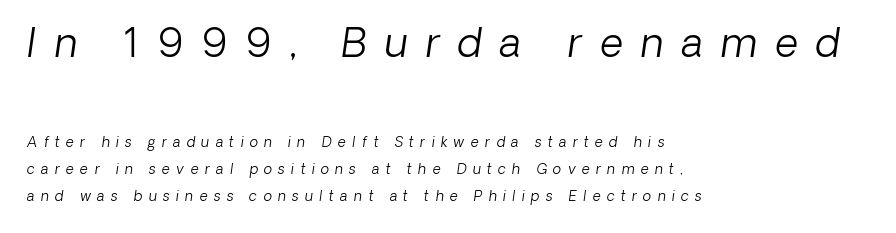
{"italic": "yes", "lean": "right", "slant_degrees": 8, "bold": "no", "weight": "light", "width": "normal", "stroke_contrast": "low", "x_height": "medium", "monospaced": "no", "underline": "no", "align": "left", "line_spacing": "loose", "line_spacing_ratio": 1.93, "letter_spacing": "wide", "letter_spacing_em": 0.45, "larger_block": "first", "size_ratio": 2.86, "glyph_px": 40}
